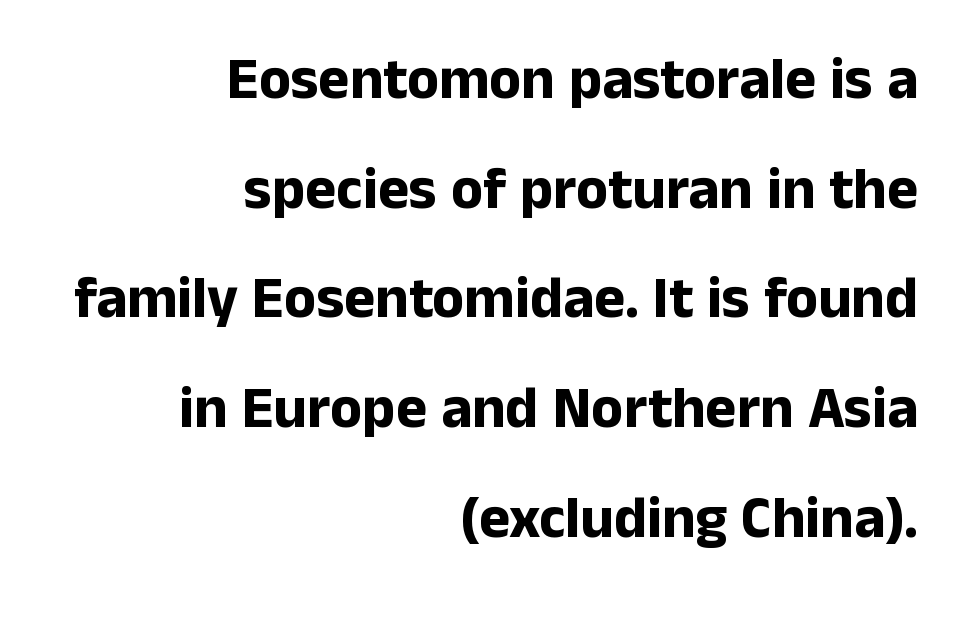
A flush-right, rag-left setting is used for this passage. The glyphs are unaccompanied by any horizontal stroke below them. The rendering uses a bold face; every stroke is thick and dark. You can tell from the bare stems that sans-serif type was used. Each letter keeps its own natural width here, so spacing adapts to shape.
